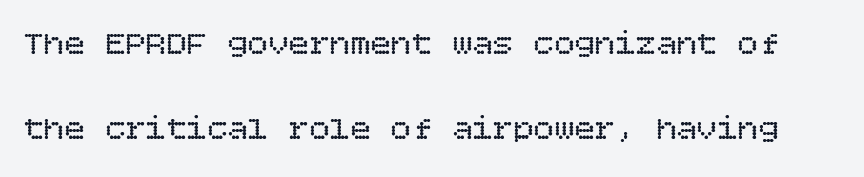
Q: Is the text bold? A: No.
Q: Is the text italic (slanted)? A: No, it is upright.
Q: Is the text underlined? A: No.
Q: Is the spacing between letters normal or unusually wide? A: Normal.
Q: Is the spacing between lines tight, normal or loose? A: Loose.
Q: Width (condensed, normal, or wide)? A: Normal.
Q: Stroke contrast? A: Low.
Q: x-height? A: Large.
